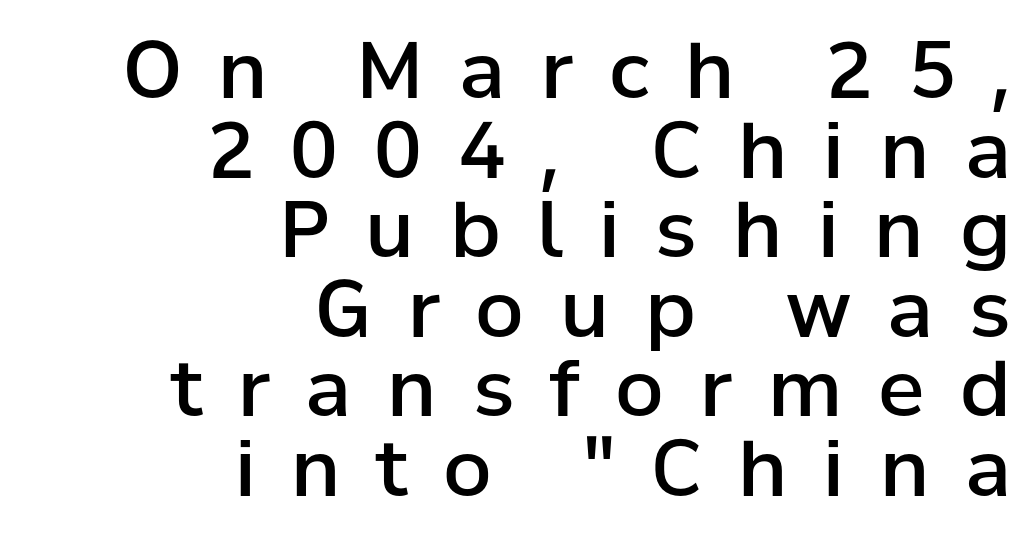
The image shows 78 px semibold sans-serif type, upright; set right-aligned, tight line spacing (1.02x), unusually wide letter spacing (+0.46 em), not underlined; low stroke contrast and a medium x-height.
